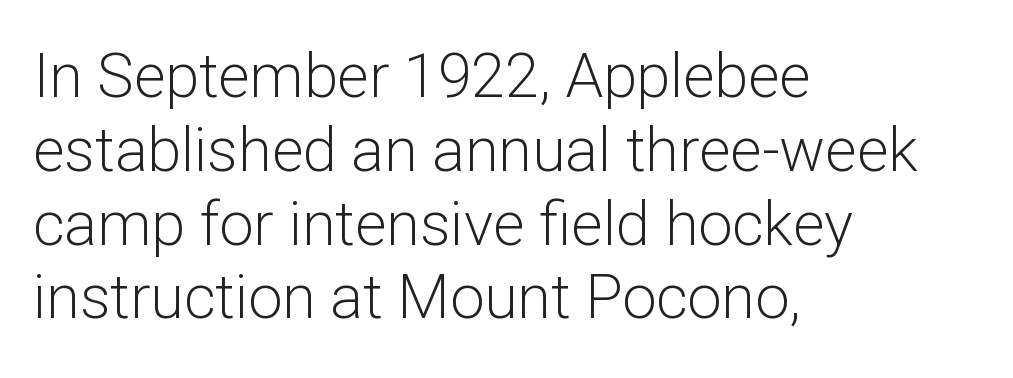
Q: Is the text bold? A: No.
Q: Is the text italic (slanted)? A: No, it is upright.
Q: Is the typeface a serif or a sans-serif typeface? A: Sans-serif.
Q: Is the text underlined? A: No.
Q: How is the paragraph aligned? A: Left-aligned.
Q: Is the spacing between letters normal or unusually wide? A: Normal.
Q: Width (condensed, normal, or wide)? A: Normal.
Q: Stroke contrast? A: Low.
Q: x-height? A: Medium.
Q: Monospaced? A: No.
